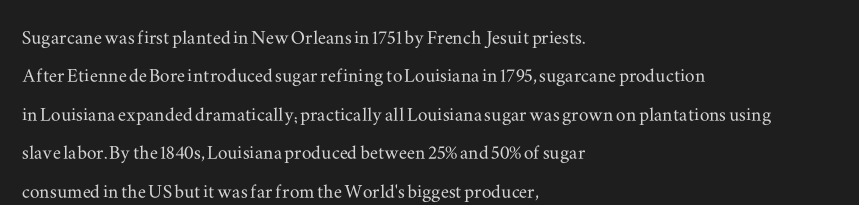
Q: Is the text italic (slanted)? A: No, it is upright.
Q: Is the text underlined? A: No.
Q: How is the paragraph aligned? A: Left-aligned.
Q: Is the spacing between letters normal or unusually wide? A: Normal.
Q: Is the spacing between lines tight, normal or loose? A: Normal.
